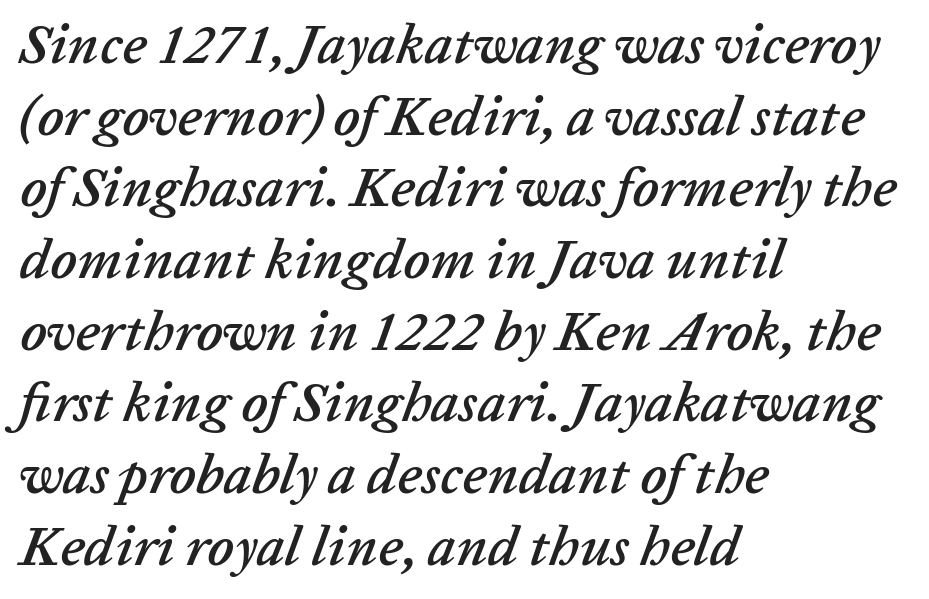
The passage shown is typed in a proportional face where columns would drift. What's the leading like? Ordinary, nothing unusual. Only glyphs here, with clear space below each row. Would a proofreader flag this as italicized? Yes. Inter-character spacing is left at the font's built-in metrics.
